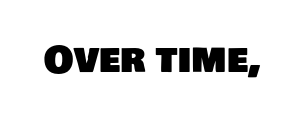
Q: Is the typeface a serif or a sans-serif typeface? A: Sans-serif.
Q: Is the text underlined? A: No.
Q: Is the spacing between letters normal or unusually wide? A: Normal.
Q: Width (condensed, normal, or wide)? A: Normal.
Q: Stroke contrast? A: Low.
Q: x-height? A: Large.
Q: Monospaced? A: No.
